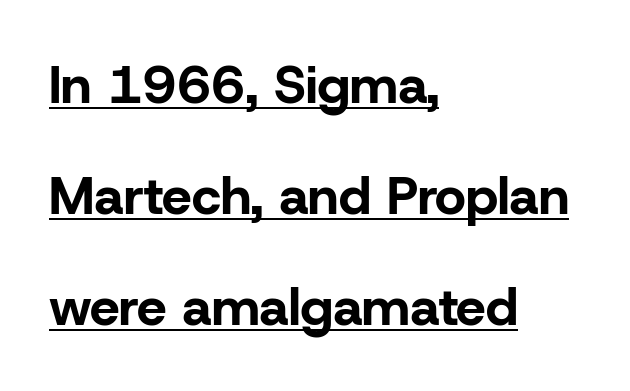
Q: Is the text bold? A: Yes.
Q: Is the text italic (slanted)? A: No, it is upright.
Q: Is the typeface a serif or a sans-serif typeface? A: Sans-serif.
Q: Is the text underlined? A: Yes.
Q: How is the paragraph aligned? A: Left-aligned.
Q: Is the spacing between letters normal or unusually wide? A: Normal.
Q: Is the spacing between lines tight, normal or loose? A: Loose.
Q: Width (condensed, normal, or wide)? A: Normal.
Q: Stroke contrast? A: Low.
Q: x-height? A: Medium.
Q: Monospaced? A: No.
